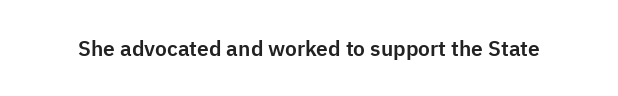
{"italic": "no", "underline": "no", "letter_spacing": "normal", "letter_spacing_em": 0.0, "glyph_px": 21}
